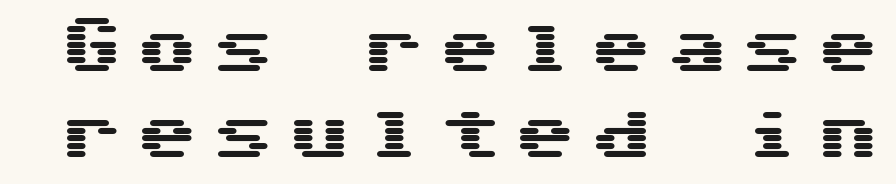
Q: Is the text italic (slanted)? A: No, it is upright.
Q: Is the typeface a serif or a sans-serif typeface? A: Sans-serif.
Q: Is the text underlined? A: No.
Q: Is the spacing between letters normal or unusually wide? A: Unusually wide.
Q: Is the spacing between lines tight, normal or loose? A: Normal.
Q: Width (condensed, normal, or wide)? A: Wide.
Q: Stroke contrast? A: Medium.
Q: x-height? A: Medium.
Q: Monospaced? A: Yes.
